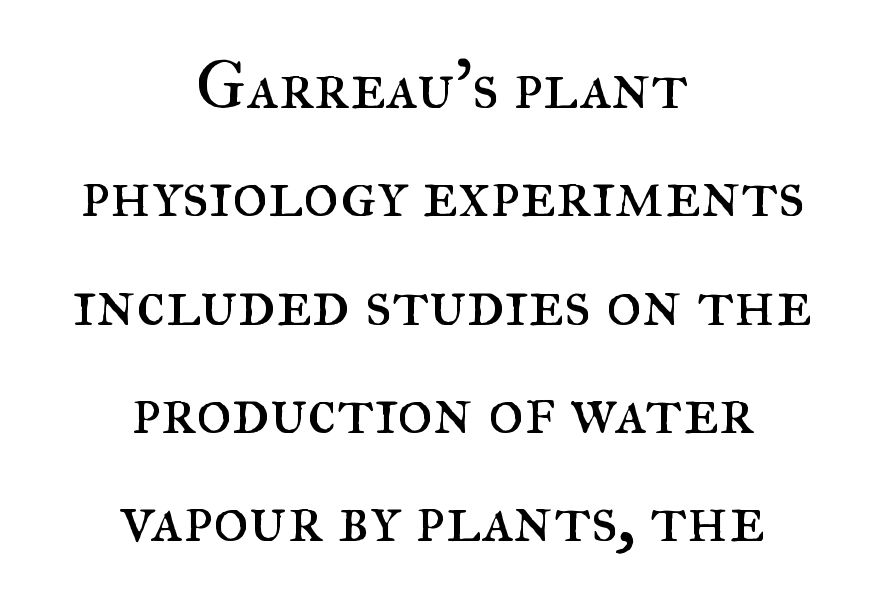
The image shows 69 px regular-weight serif type, upright; set centered, normal line spacing (1.57x), normal letter spacing, not underlined; medium stroke contrast and a small x-height.
